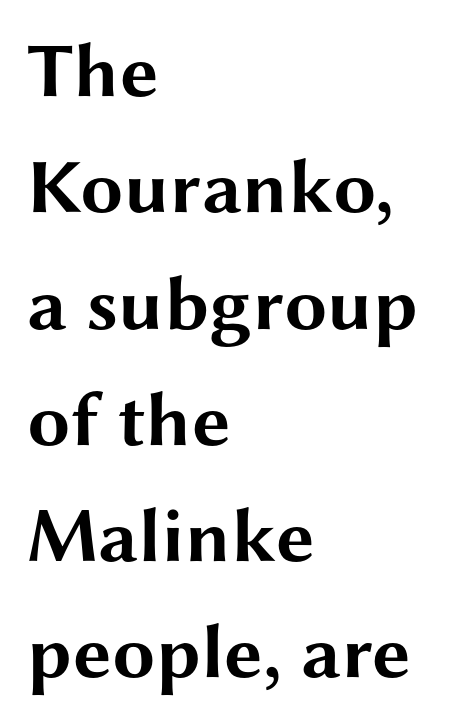
Q: Is the text bold? A: Yes.
Q: Is the text italic (slanted)? A: No, it is upright.
Q: Is the typeface a serif or a sans-serif typeface? A: Sans-serif.
Q: Is the text underlined? A: No.
Q: How is the paragraph aligned? A: Left-aligned.
Q: Is the spacing between letters normal or unusually wide? A: Normal.
Q: Is the spacing between lines tight, normal or loose? A: Normal.
Q: Width (condensed, normal, or wide)? A: Wide.
Q: Stroke contrast? A: Medium.
Q: x-height? A: Medium.
Q: Monospaced? A: No.
